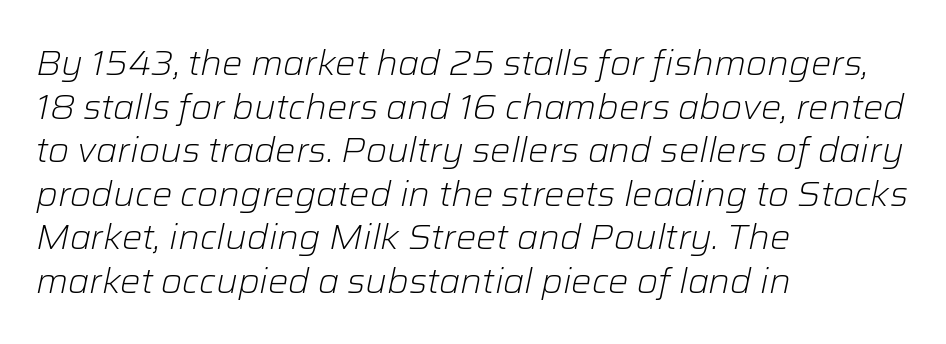
The text block is weighted toward the left margin, trailing off unevenly rightward. Rendered with sloped, italic letterforms. Decoration check: the copy has no underline. What's the leading like? Ordinary, nothing unusual. Nothing heavy about these letters — not bold at all.
